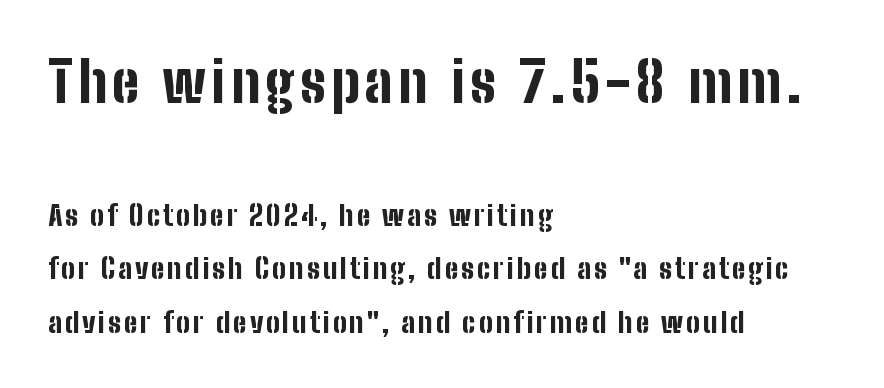
A bare baseline throughout the passage. Regarding serifs, this sample does without them. The font's upright variant was chosen for this text. The paragraph has a hard left edge and a soft right edge. Proportional: the letters do not fall into vertical columns. This sample trades compactness for vertical openness between lines.
